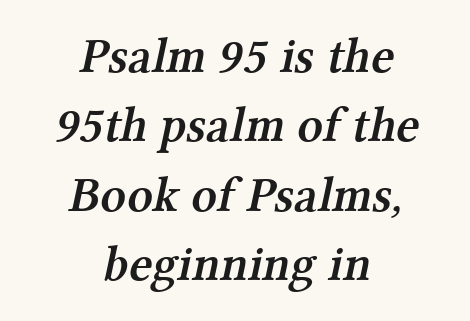
Q: Is the text bold? A: Semi-bold.
Q: Is the typeface a serif or a sans-serif typeface? A: Serif.
Q: Is the text underlined? A: No.
Q: How is the paragraph aligned? A: Centered.
Q: Is the spacing between letters normal or unusually wide? A: Normal.
Q: Is the spacing between lines tight, normal or loose? A: Normal.
Q: Width (condensed, normal, or wide)? A: Normal.
Q: Stroke contrast? A: Medium.
Q: x-height? A: Medium.
Q: Monospaced? A: No.
